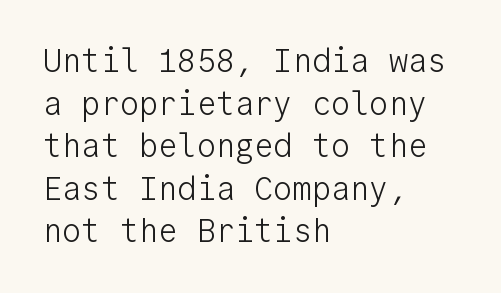
Q: Is the text bold? A: No.
Q: Is the text italic (slanted)? A: No, it is upright.
Q: Is the typeface a serif or a sans-serif typeface? A: Sans-serif.
Q: Is the text underlined? A: No.
Q: How is the paragraph aligned? A: Left-aligned.
Q: Is the spacing between letters normal or unusually wide? A: Normal.
Q: Is the spacing between lines tight, normal or loose? A: Normal.
Q: Width (condensed, normal, or wide)? A: Normal.
Q: Stroke contrast? A: Low.
Q: x-height? A: Medium.
Q: Monospaced? A: Yes.
